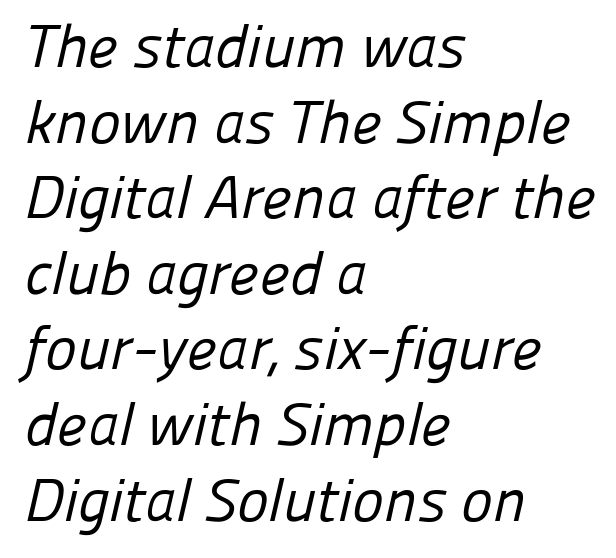
The image shows 60 px regular-weight sans-serif type; set left-aligned, normal line spacing (1.26x), normal letter spacing, not underlined; low stroke contrast and a medium x-height.
